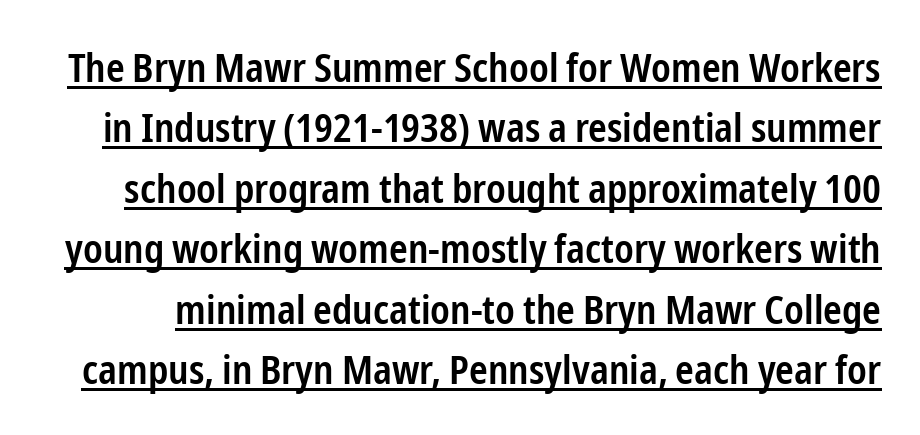
Q: Is the text bold? A: Semi-bold.
Q: Is the text italic (slanted)? A: No, it is upright.
Q: Is the typeface a serif or a sans-serif typeface? A: Sans-serif.
Q: Is the text underlined? A: Yes.
Q: Is the spacing between letters normal or unusually wide? A: Normal.
Q: Is the spacing between lines tight, normal or loose? A: Normal.
Q: Width (condensed, normal, or wide)? A: Condensed.
Q: Stroke contrast? A: Low.
Q: x-height? A: Medium.
Q: Monospaced? A: No.
